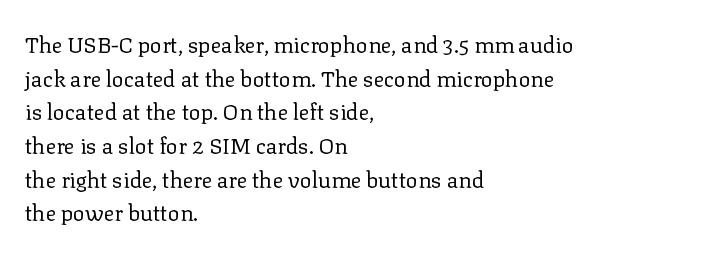
The image shows 22 px text type, upright; set left-aligned, normal line spacing (1.53x), normal letter spacing, not underlined.
